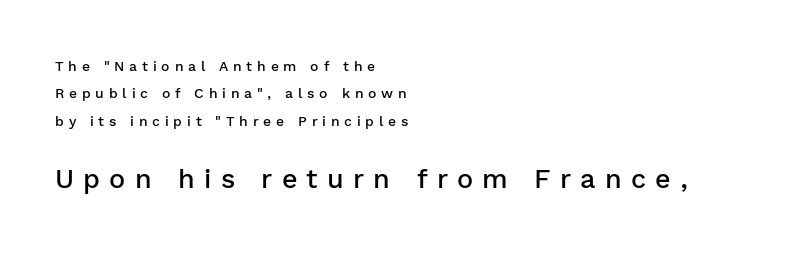
{"italic": "no", "bold": "semi", "underline": "no", "align": "left", "line_spacing": "loose", "line_spacing_ratio": 1.95, "letter_spacing": "wide", "letter_spacing_em": 0.34, "larger_block": "second", "size_ratio": 1.93, "glyph_px": 27}
